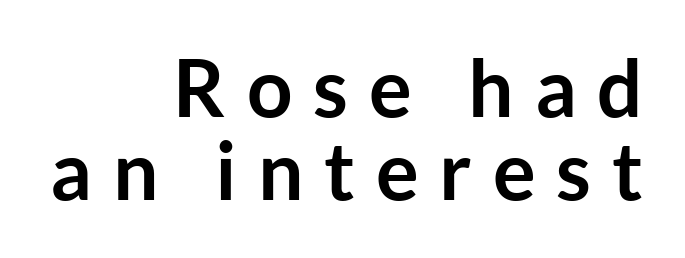
In CSS terms this would be text-align: right. Students, note that the glyphs here are deliberately spaced far apart. Stroke thickness is high; the sample reads as a true bold. The block of text is dense from top to bottom, with scant space between rows. Do the characters align in a grid? No, the font is proportional.
